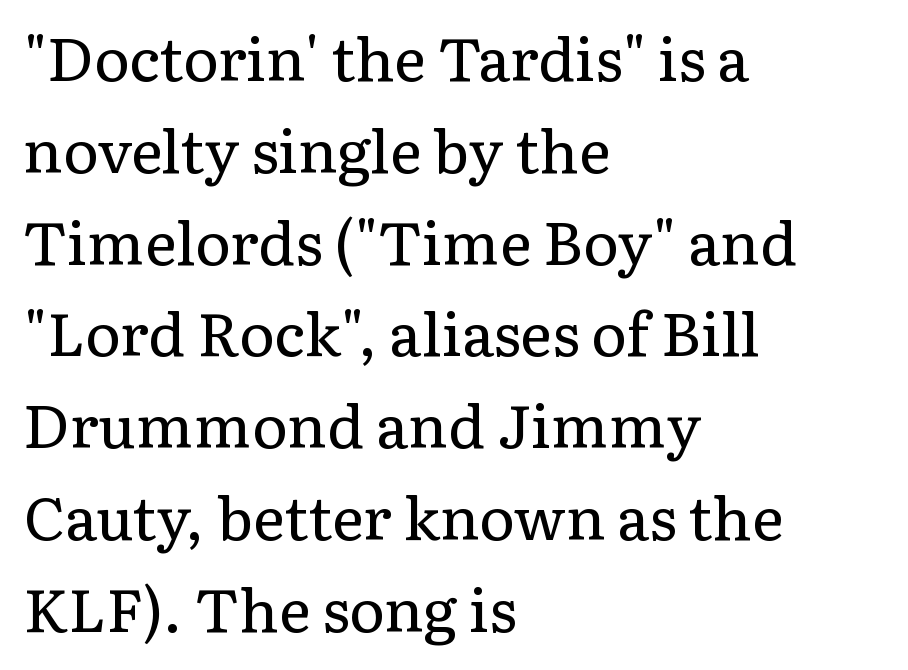
Stroke thickness stays within the range of a standard reading face or lighter. The space directly below the letters is spotless. Each new line begins a customary step beneath the previous one. Italic? Not at all — the glyphs are vertical. Leftover space on each line is placed entirely after the last word. A typesetter would label this face a serif.
